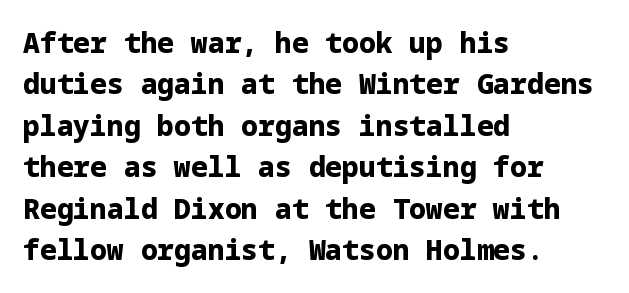
{"serif": "no", "italic": "no", "bold": "yes", "weight": "bold", "width": "normal", "stroke_contrast": "low", "x_height": "medium", "underline": "no", "align": "left", "line_spacing": "normal", "line_spacing_ratio": 1.48, "letter_spacing": "normal", "letter_spacing_em": 0.0, "glyph_px": 28}
